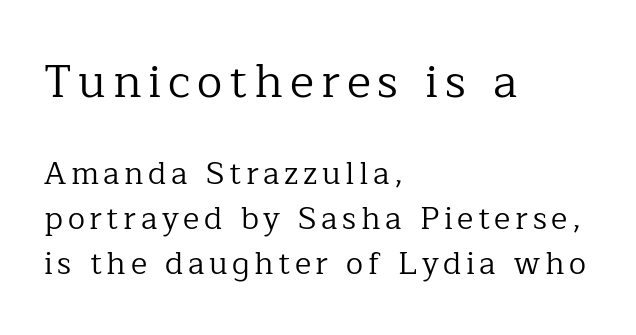
No letter is thick-stroked: the sample isn't bold. A serif font was chosen for this passage. Nope, not italic — everything's standing straight. Proportional: the letters do not fall into vertical columns.
